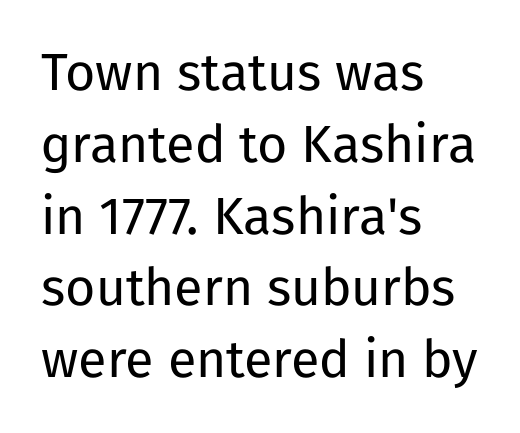
{"serif": "no", "italic": "no", "bold": "no", "weight": "regular", "width": "normal", "stroke_contrast": "low", "x_height": "medium", "monospaced": "no", "underline": "no", "align": "left", "line_spacing": "normal", "line_spacing_ratio": 1.38, "letter_spacing": "normal", "letter_spacing_em": 0.0, "glyph_px": 52}
